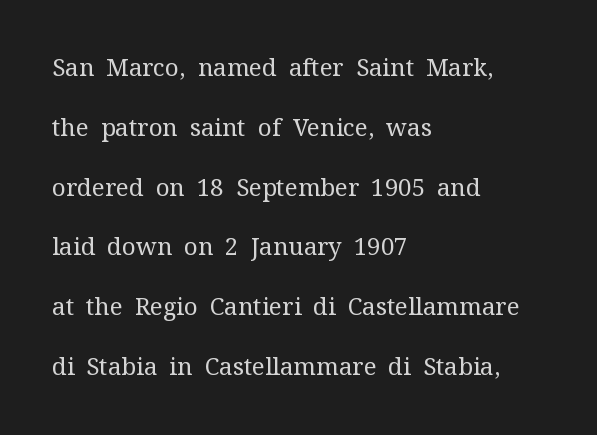
The image shows 24 px text type, upright; set left-aligned, loose line spacing (2.49x), normal letter spacing, not underlined.
